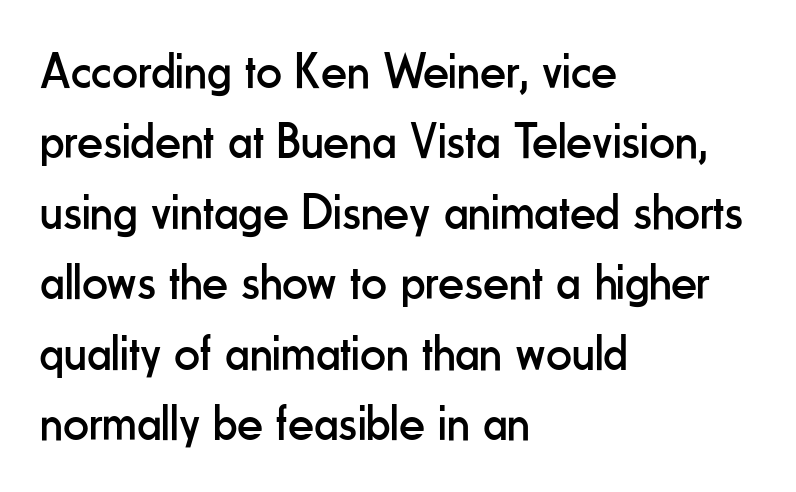
The image shows 51 px regular-weight, condensed sans-serif type, upright; set left-aligned, normal line spacing (1.38x), normal letter spacing, not underlined; low stroke contrast and a small x-height.
